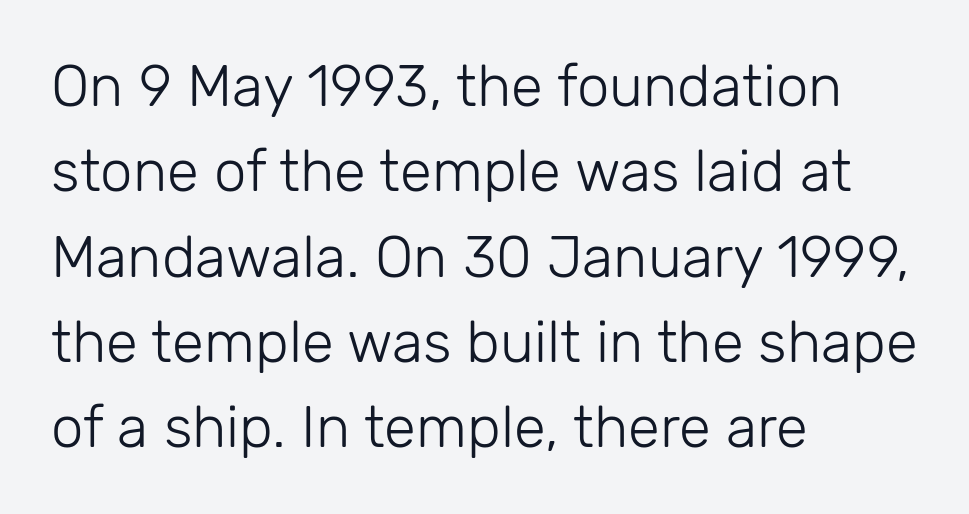
The image shows 58 px light sans-serif type, upright; set left-aligned, normal line spacing (1.47x), normal letter spacing, not underlined; low stroke contrast and a medium x-height.
